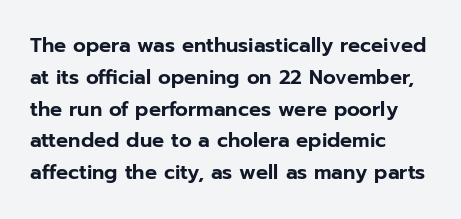
The image shows 20 px text type, upright; set left-aligned, normal line spacing (1.59x), normal letter spacing, not underlined.
